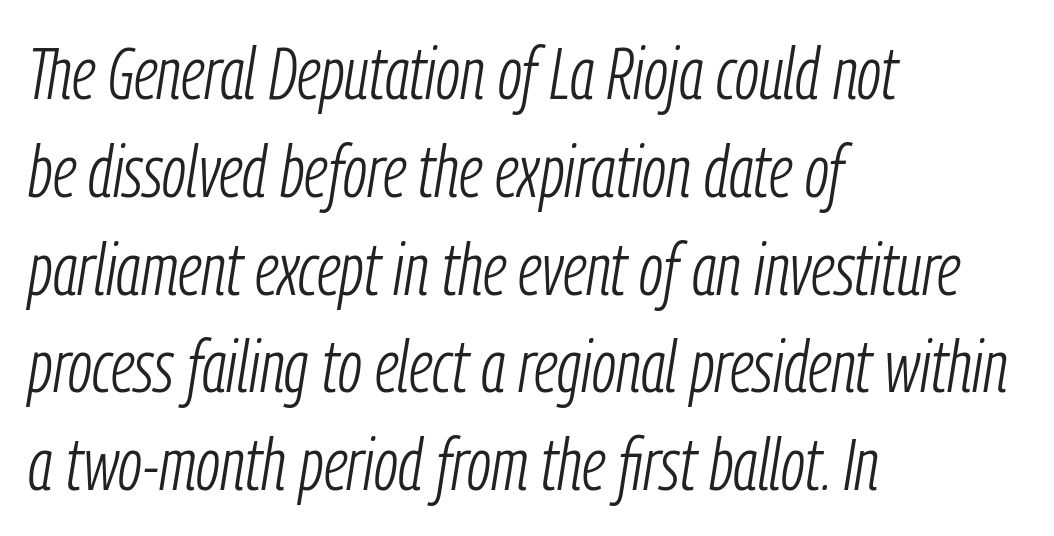
{"italic": "yes", "lean": "right", "slant_degrees": 9, "bold": "no", "weight": "light", "width": "condensed", "stroke_contrast": "low", "x_height": "medium", "monospaced": "no", "underline": "no", "align": "left", "line_spacing": "normal", "line_spacing_ratio": 1.34, "letter_spacing": "normal", "letter_spacing_em": 0.0, "glyph_px": 73}
